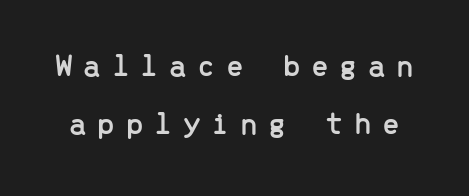
Q: Is the text italic (slanted)? A: No, it is upright.
Q: Is the typeface a serif or a sans-serif typeface? A: Sans-serif.
Q: Is the text underlined? A: No.
Q: Is the spacing between letters normal or unusually wide? A: Unusually wide.
Q: Width (condensed, normal, or wide)? A: Normal.
Q: Stroke contrast? A: Low.
Q: x-height? A: Medium.
Q: Monospaced? A: Yes.
